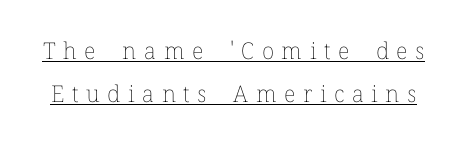
The cut favours lightness, reaching ordinary text weight at its darkest. Notice how the stems are strictly vertical — no italics here. Substantial extra tracking has been applied to these lines. Each line of the rendering has a horizontal stroke beneath the glyphs.
